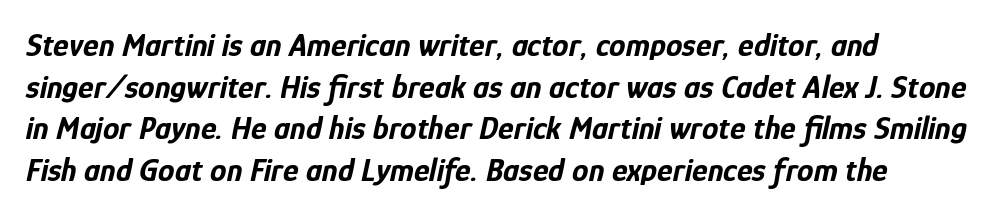
Q: Is the text bold? A: Yes.
Q: Is the text italic (slanted)? A: Yes, it leans right by about 12 degrees.
Q: Is the text underlined? A: No.
Q: How is the paragraph aligned? A: Left-aligned.
Q: Is the spacing between letters normal or unusually wide? A: Normal.
Q: Is the spacing between lines tight, normal or loose? A: Normal.
Q: Width (condensed, normal, or wide)? A: Condensed.
Q: Stroke contrast? A: Low.
Q: x-height? A: Medium.
Q: Monospaced? A: No.
